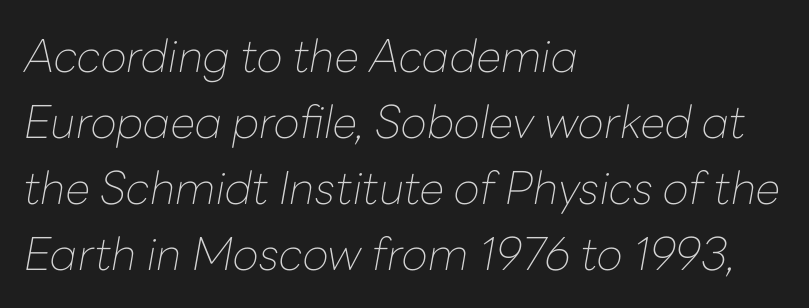
Quick note: underline off. The letterforms sit at book weight or below. Is the letter spacing exaggerated? No — it looks like the ordinary default. Posture: slanted. Interline gaps are of average width in this sample. The rendering anchors every line to the left-hand side.
